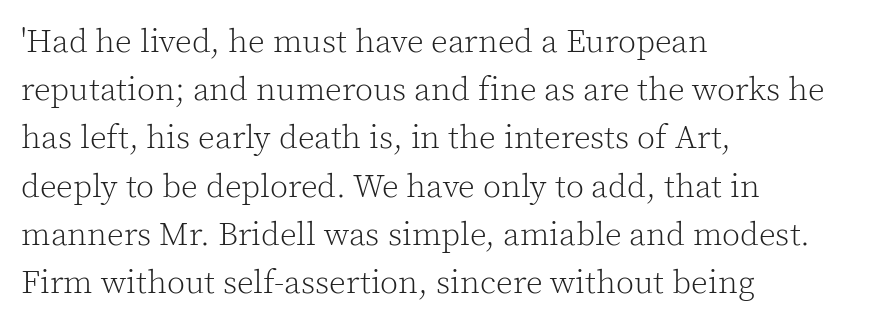
Q: Is the text bold? A: No.
Q: Is the text italic (slanted)? A: No, it is upright.
Q: Is the typeface a serif or a sans-serif typeface? A: Serif.
Q: Is the text underlined? A: No.
Q: How is the paragraph aligned? A: Left-aligned.
Q: Is the spacing between letters normal or unusually wide? A: Normal.
Q: Is the spacing between lines tight, normal or loose? A: Normal.
Q: Width (condensed, normal, or wide)? A: Normal.
Q: x-height? A: Medium.
Q: Monospaced? A: No.
